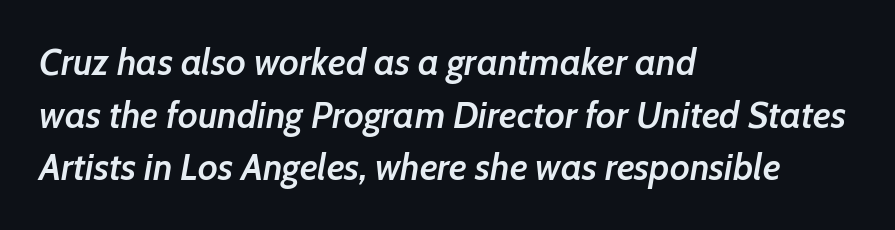
{"italic": "yes", "lean": "right", "slant_degrees": 7, "bold": "semi", "weight": "semibold", "width": "normal", "stroke_contrast": "low", "x_height": "medium", "monospaced": "no", "underline": "no", "align": "left", "line_spacing": "normal", "line_spacing_ratio": 1.42, "letter_spacing": "normal", "letter_spacing_em": 0.0, "glyph_px": 37}
